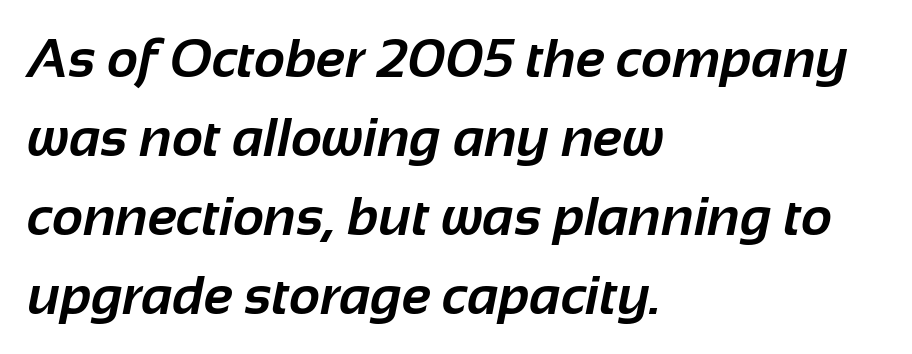
The image shows 54 px bold sans-serif type; set left-aligned, normal line spacing (1.46x), normal letter spacing, not underlined; low stroke contrast and a medium x-height.
